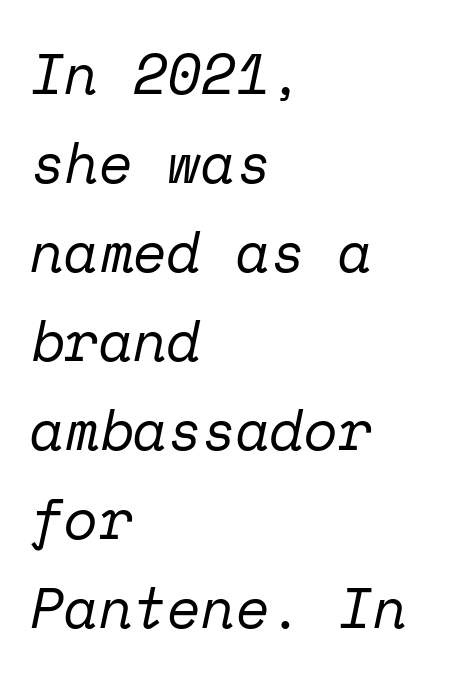
{"serif": "yes", "italic": "yes", "lean": "right", "slant_degrees": 12, "bold": "no", "weight": "regular", "width": "normal", "stroke_contrast": "low", "x_height": "medium", "monospaced": "yes", "underline": "no", "align": "left", "line_spacing": "normal", "line_spacing_ratio": 1.59, "letter_spacing": "normal", "letter_spacing_em": 0.0, "glyph_px": 56}
